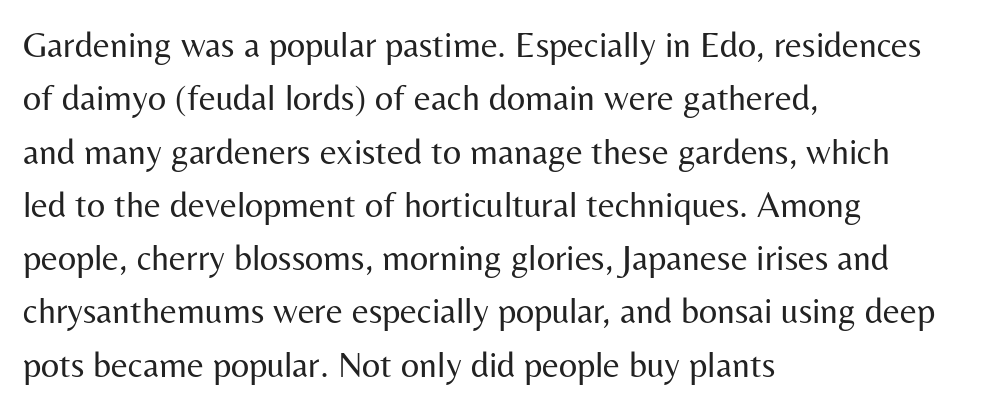
{"serif": "no", "italic": "no", "bold": "no", "weight": "regular", "width": "normal", "stroke_contrast": "medium", "x_height": "medium", "monospaced": "no", "underline": "no", "align": "left", "line_spacing": "normal", "line_spacing_ratio": 1.48, "letter_spacing": "normal", "letter_spacing_em": 0.0, "glyph_px": 36}
